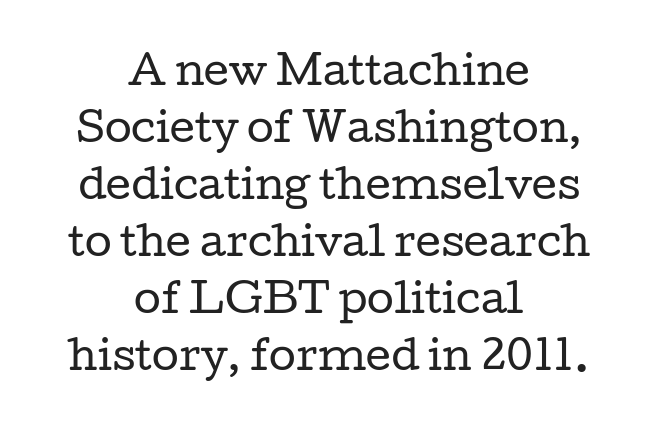
Q: Is the text bold? A: No.
Q: Is the text italic (slanted)? A: No, it is upright.
Q: Is the typeface a serif or a sans-serif typeface? A: Serif.
Q: Is the text underlined? A: No.
Q: How is the paragraph aligned? A: Centered.
Q: Is the spacing between letters normal or unusually wide? A: Normal.
Q: Is the spacing between lines tight, normal or loose? A: Normal.
Q: Width (condensed, normal, or wide)? A: Wide.
Q: Stroke contrast? A: Low.
Q: x-height? A: Medium.
Q: Monospaced? A: No.
